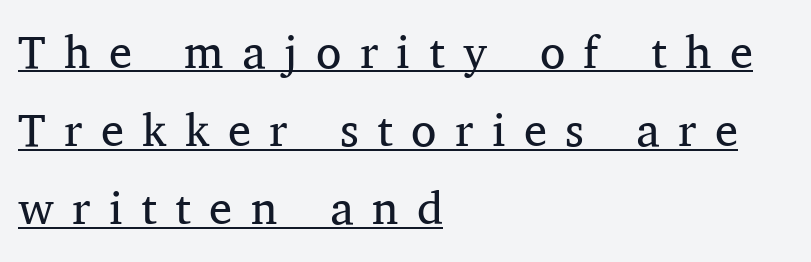
{"serif": "yes", "italic": "no", "bold": "no", "weight": "regular", "width": "normal", "stroke_contrast": "medium", "x_height": "medium", "monospaced": "no", "underline": "yes", "align": "left", "line_spacing": "normal", "line_spacing_ratio": 1.7, "letter_spacing": "wide", "letter_spacing_em": 0.4, "glyph_px": 46}
